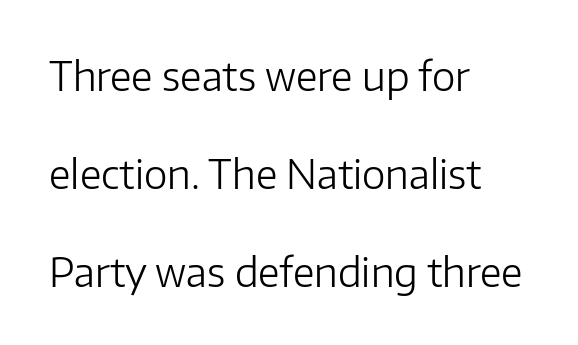
Q: Is the text bold? A: No.
Q: Is the text italic (slanted)? A: No, it is upright.
Q: Is the typeface a serif or a sans-serif typeface? A: Sans-serif.
Q: Is the text underlined? A: No.
Q: How is the paragraph aligned? A: Left-aligned.
Q: Is the spacing between letters normal or unusually wide? A: Normal.
Q: Is the spacing between lines tight, normal or loose? A: Loose.
Q: Width (condensed, normal, or wide)? A: Normal.
Q: Stroke contrast? A: Low.
Q: x-height? A: Medium.
Q: Monospaced? A: No.
